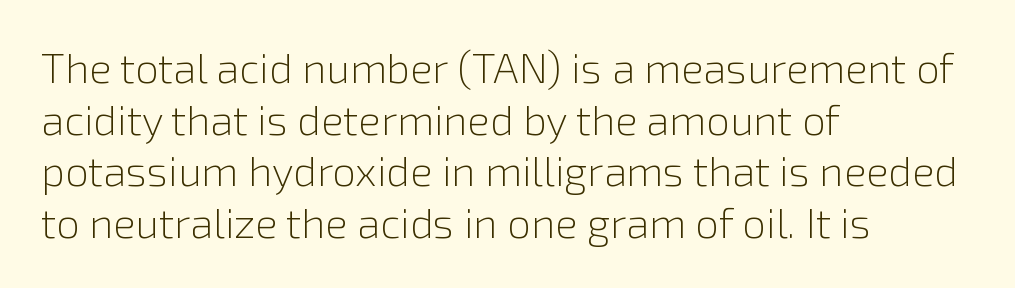
{"serif": "no", "italic": "no", "bold": "no", "weight": "light", "width": "normal", "x_height": "medium", "monospaced": "no", "underline": "no", "align": "left", "line_spacing_ratio": 1.23, "letter_spacing": "normal", "letter_spacing_em": 0.0, "glyph_px": 42}
